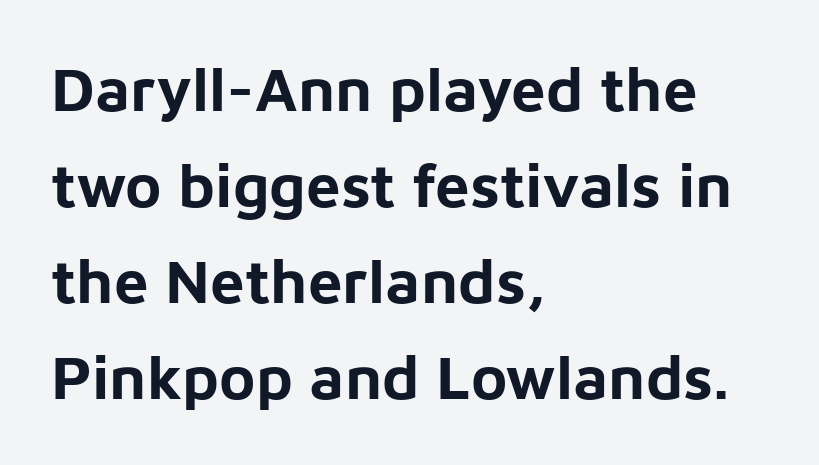
The image shows 62 px bold sans-serif type, upright; set left-aligned, normal line spacing (1.55x), normal letter spacing, not underlined; low stroke contrast and a medium x-height.
